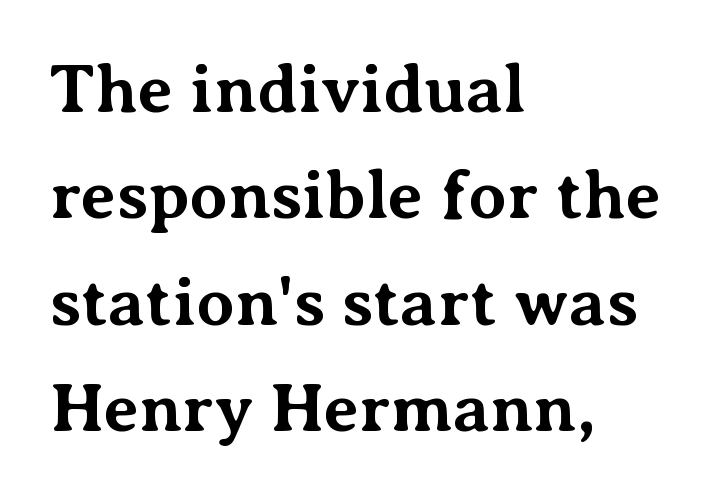
Q: Is the text bold? A: Yes.
Q: Is the text italic (slanted)? A: No, it is upright.
Q: Is the typeface a serif or a sans-serif typeface? A: Serif.
Q: Is the text underlined? A: No.
Q: How is the paragraph aligned? A: Left-aligned.
Q: Is the spacing between letters normal or unusually wide? A: Normal.
Q: Is the spacing between lines tight, normal or loose? A: Normal.
Q: Width (condensed, normal, or wide)? A: Normal.
Q: Stroke contrast? A: Medium.
Q: x-height? A: Medium.
Q: Monospaced? A: No.
